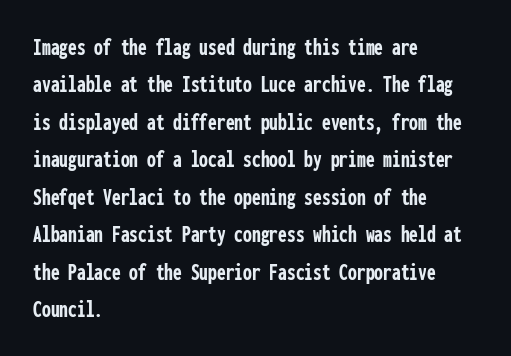
{"italic": "no", "bold": "yes", "underline": "no", "align": "left", "line_spacing": "normal", "line_spacing_ratio": 1.5, "letter_spacing": "normal", "letter_spacing_em": 0.0, "glyph_px": 25}
